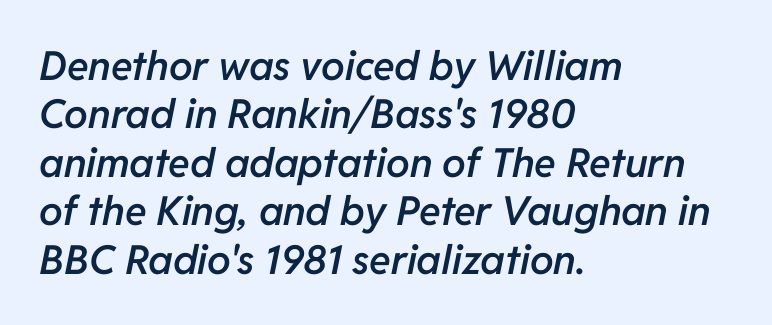
One-word summary of the alignment: left. Here the glyphs are tracked normally, forming tight word shapes. Character widths vary here, with narrow letters taking less room than wide ones. Italic: yes, the glyphs are oblique. These lines carry some extra weight — a demibold, not a full bold. Type without underlining.
